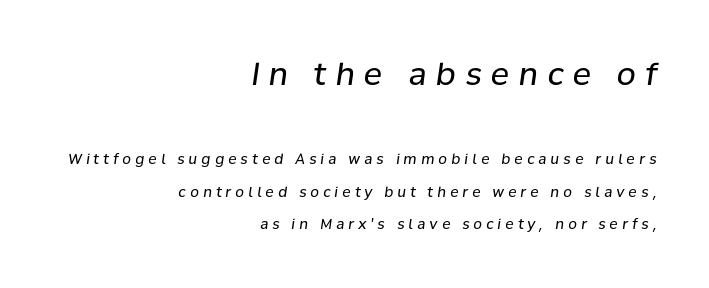
Q: Is the text bold? A: No.
Q: Is the text italic (slanted)? A: Yes, it leans right by about 8 degrees.
Q: Is the text underlined? A: No.
Q: How is the paragraph aligned? A: Right-aligned.
Q: Is the spacing between letters normal or unusually wide? A: Unusually wide.
Q: Is the spacing between lines tight, normal or loose? A: Loose.
Q: Which block of text is set in a larger size, the first (top) or the second (bottom)? A: The first (top) one.
Q: Width (condensed, normal, or wide)? A: Normal.
Q: Stroke contrast? A: Low.
Q: x-height? A: Medium.
Q: Monospaced? A: No.
